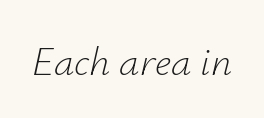
The image shows 41 px light type, italic (leaning right); set normal letter spacing, not underlined; low stroke contrast and a small x-height.
